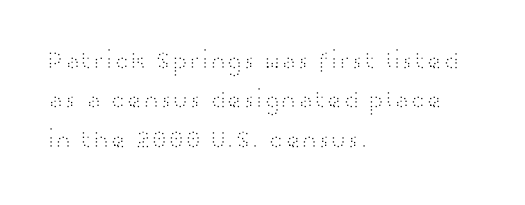
The image shows 25 px text type, upright; set left-aligned, normal line spacing (1.58x), normal letter spacing, not underlined.
